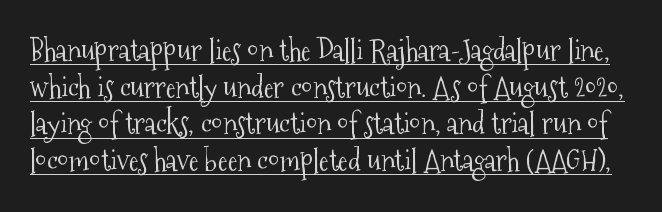
{"serif": "yes", "italic": "no", "bold": "no", "weight": "light", "width": "condensed", "stroke_contrast": "medium", "x_height": "medium", "monospaced": "no", "underline": "yes", "line_spacing": "normal", "line_spacing_ratio": 1.26, "letter_spacing": "normal", "letter_spacing_em": 0.0, "glyph_px": 29}
